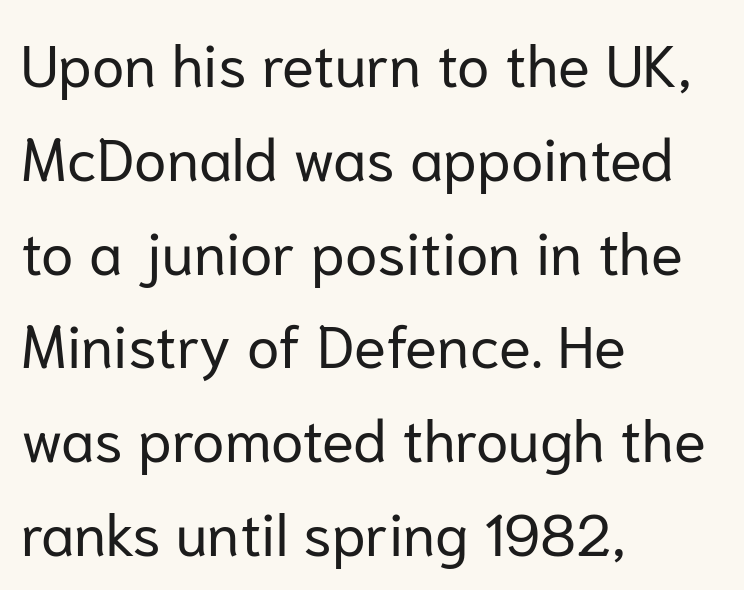
The designer went with a sans here, leaving each stem footless. Stem width sits at or under what a default text font uses. A normal amount of white space separates one row of letters from the next. Notice how the passage keeps a crisp vertical edge on the left only.
